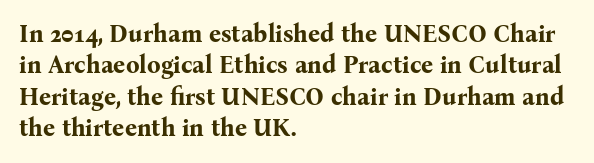
{"italic": "no", "bold": "yes", "underline": "no", "align": "left", "line_spacing": "normal", "line_spacing_ratio": 1.31, "letter_spacing": "normal", "letter_spacing_em": 0.0, "glyph_px": 24}
